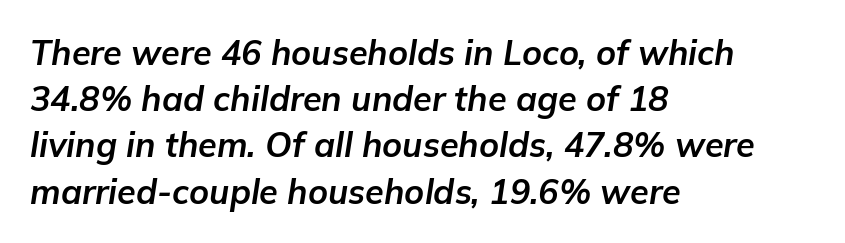
Is the type slanted? Yes — the strokes lean at a clear angle. The typesetter chose a ragged-right arrangement here. A typesetter would call this proportional, since set widths differ per character. The face used here is rendered with its standard letterfit. Strokes here are thick enough to call this a true bold. The zone under the glyphs is completely vacant.
